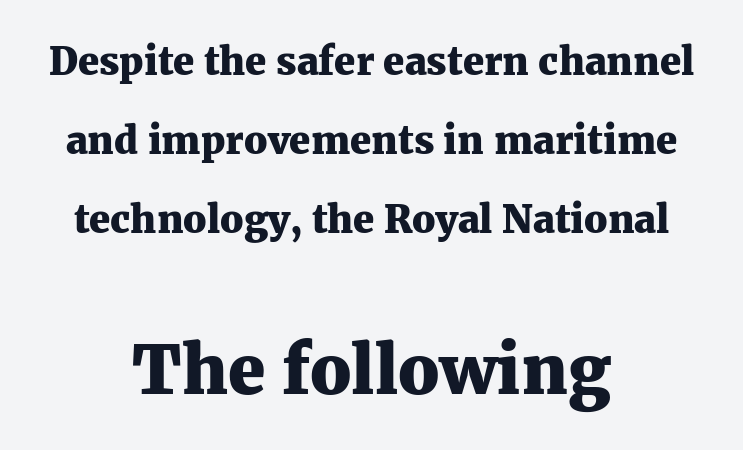
The image shows 67 px heavy serif type, upright; set centered, loose line spacing (2.08x), normal letter spacing, not underlined; the second (bottom) block is 1.76x larger; medium stroke contrast and a medium x-height.
